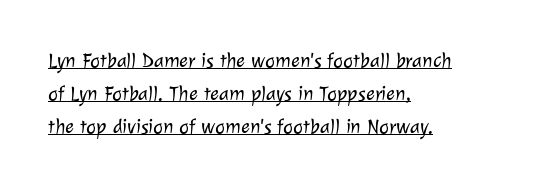
Baseline-to-baseline distance is the conventional proportion of letter height. No extra tracking has been applied to these lines. Each line of the rendering has a horizontal stroke beneath the glyphs. Stems here are at most as thick as an everyday book face. Line starts are locked; line ends wander.
